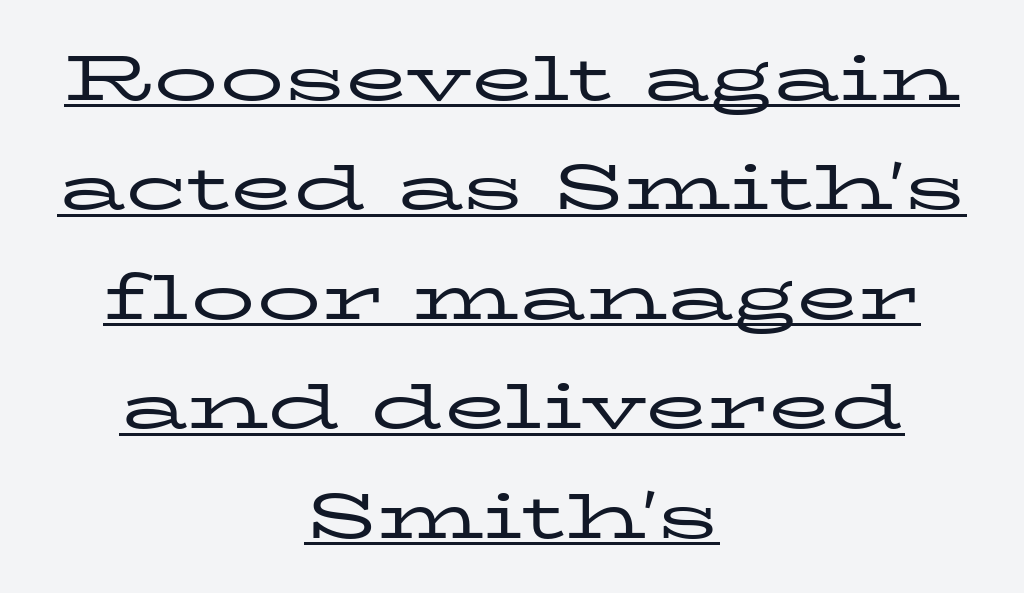
{"serif": "yes", "italic": "no", "bold": "no", "weight": "regular", "width": "wide", "stroke_contrast": "low", "x_height": "medium", "monospaced": "no", "underline": "yes", "align": "center", "line_spacing_ratio": 1.71, "letter_spacing": "normal", "letter_spacing_em": 0.0, "glyph_px": 64}
